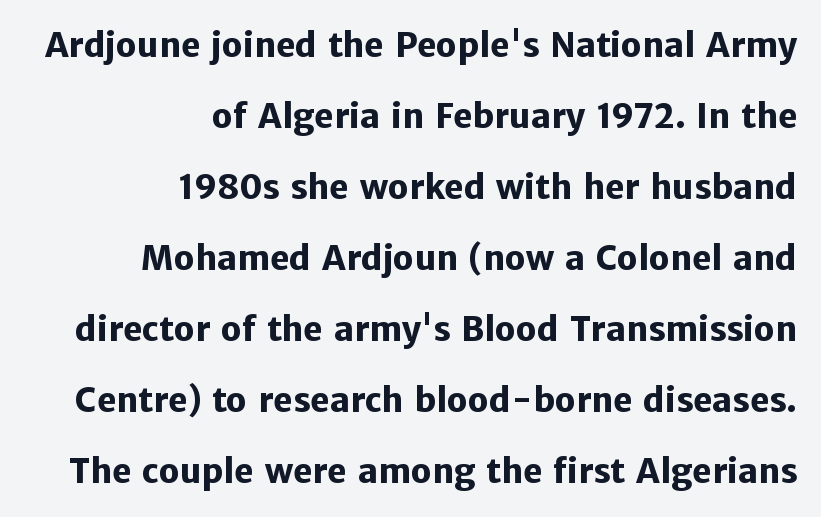
The image shows 33 px heavy sans-serif type, upright; set right-aligned, loose line spacing (2.15x), normal letter spacing, not underlined; low stroke contrast and a medium x-height.
